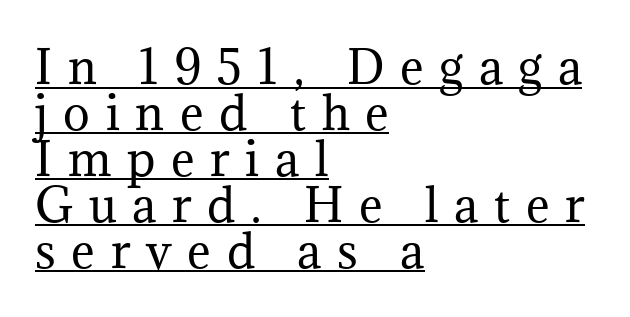
Q: Is the text bold? A: No.
Q: Is the text italic (slanted)? A: No, it is upright.
Q: Is the typeface a serif or a sans-serif typeface? A: Serif.
Q: Is the text underlined? A: Yes.
Q: How is the paragraph aligned? A: Left-aligned.
Q: Is the spacing between letters normal or unusually wide? A: Unusually wide.
Q: Is the spacing between lines tight, normal or loose? A: Tight.
Q: Width (condensed, normal, or wide)? A: Normal.
Q: Stroke contrast? A: Medium.
Q: x-height? A: Medium.
Q: Monospaced? A: No.
